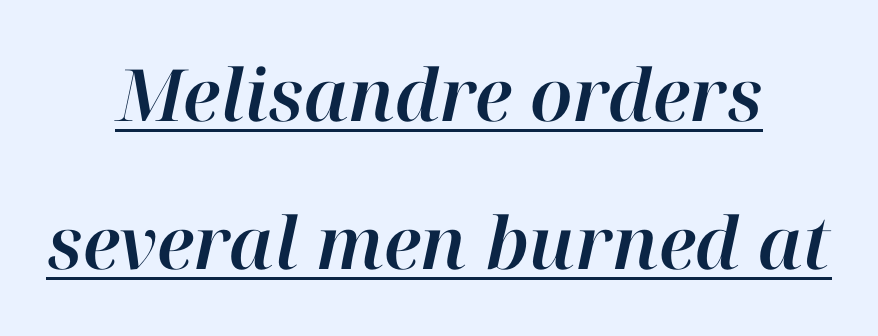
The image shows 72 px text type, italic (leaning right); set centered, loose line spacing (2.06x), normal letter spacing, underlined; high stroke contrast and a medium x-height.
